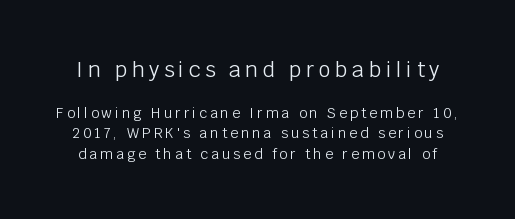
{"italic": "no", "bold": "no", "underline": "no", "line_spacing": "normal", "line_spacing_ratio": 1.47, "letter_spacing": "wide", "letter_spacing_em": 0.21, "larger_block": "first", "size_ratio": 1.5, "glyph_px": 21}
